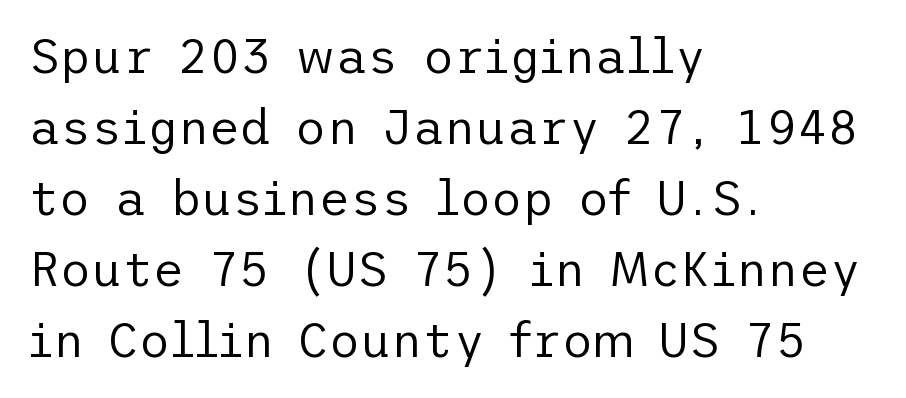
The characters are drawn with everyday or finer stroke widths. In terms of posture, this sample is upright. Interline gaps are of average width in this sample. The rendering anchors every line to the left-hand side. Type without underlining.
